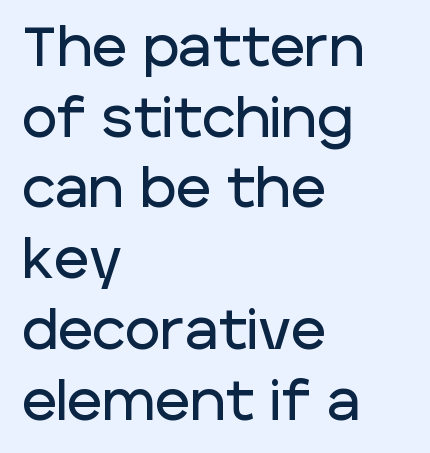
The image shows 54 px sans-serif type, upright; set left-aligned, normal line spacing (1.31x), normal letter spacing, not underlined; low stroke contrast and a large x-height.
